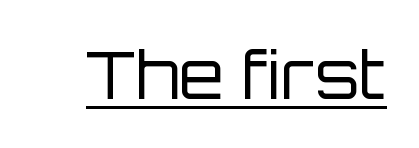
Letter spacing: default. Proportional: the letters do not fall into vertical columns. Letterform terminals end flat and unadorned throughout the passage. The lettering stays uniformly vertical, giving the passage a roman look. Vertical stems look standard width or narrower in stroke. Like a heading marked for emphasis, these lines bear an underscore.
